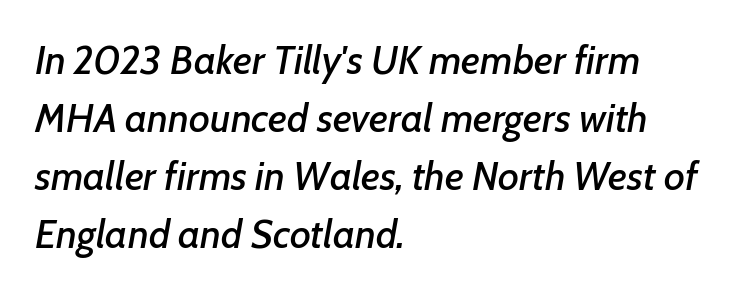
Q: Is the text italic (slanted)? A: Yes, it leans right by about 7 degrees.
Q: Is the text underlined? A: No.
Q: How is the paragraph aligned? A: Left-aligned.
Q: Is the spacing between letters normal or unusually wide? A: Normal.
Q: Is the spacing between lines tight, normal or loose? A: Normal.
Q: Width (condensed, normal, or wide)? A: Normal.
Q: Stroke contrast? A: Low.
Q: x-height? A: Medium.
Q: Monospaced? A: No.
